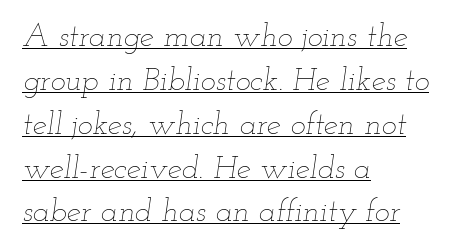
Q: Is the text bold? A: No.
Q: Is the text italic (slanted)? A: Yes, it leans right by about 12 degrees.
Q: Is the text underlined? A: Yes.
Q: How is the paragraph aligned? A: Left-aligned.
Q: Is the spacing between letters normal or unusually wide? A: Normal.
Q: Is the spacing between lines tight, normal or loose? A: Normal.
Q: Width (condensed, normal, or wide)? A: Wide.
Q: Stroke contrast? A: Low.
Q: x-height? A: Small.
Q: Monospaced? A: No.
